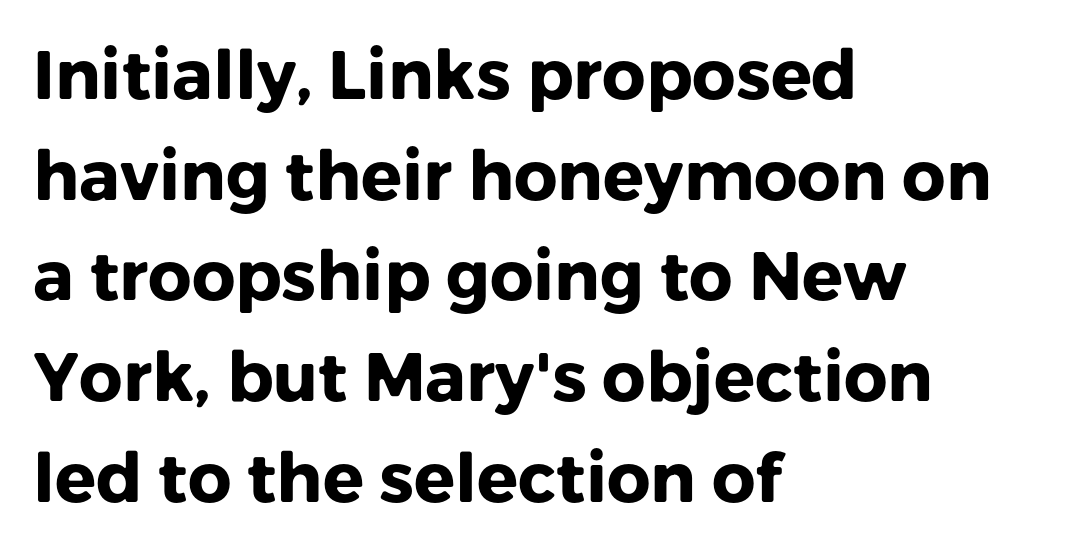
The font family rendered here belongs to the sans-serif group. The baseline area is clear. The rows are spaced the way most documents space them. The horizontal fit of the characters is conventional and even. Horizontally, the lines are justified to the leading edge only.
